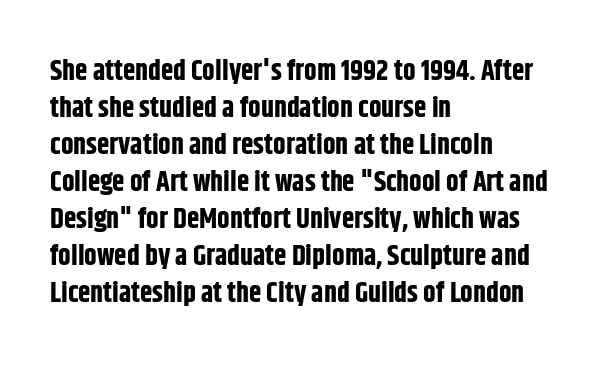
Q: Is the text bold? A: Yes.
Q: Is the text italic (slanted)? A: No, it is upright.
Q: Is the typeface a serif or a sans-serif typeface? A: Sans-serif.
Q: Is the text underlined? A: No.
Q: How is the paragraph aligned? A: Left-aligned.
Q: Is the spacing between letters normal or unusually wide? A: Normal.
Q: Is the spacing between lines tight, normal or loose? A: Normal.
Q: Width (condensed, normal, or wide)? A: Condensed.
Q: Stroke contrast? A: Low.
Q: x-height? A: Large.
Q: Monospaced? A: No.
